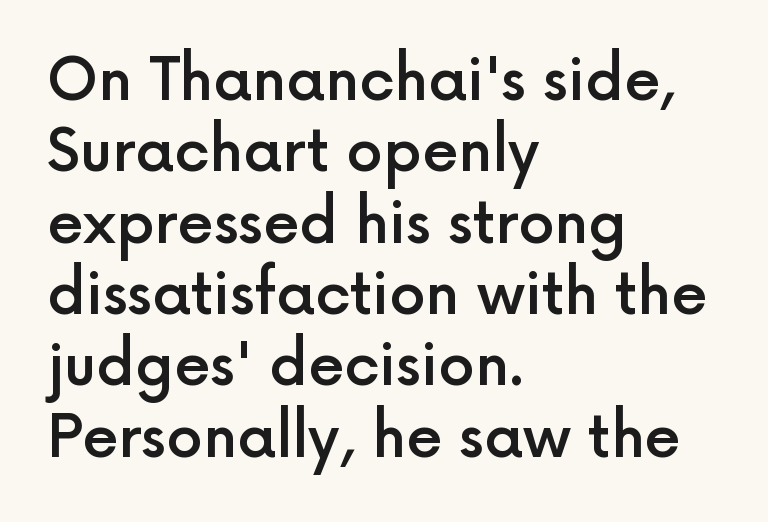
{"serif": "no", "italic": "no", "bold": "semi", "weight": "semibold", "width": "normal", "x_height": "medium", "monospaced": "no", "underline": "no", "align": "left", "line_spacing_ratio": 1.23, "letter_spacing": "normal", "letter_spacing_em": 0.0, "glyph_px": 58}
